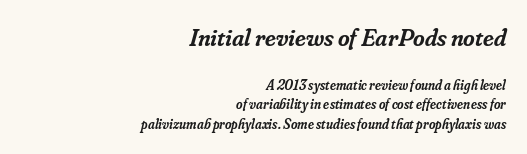
The image shows 25 px text type, italic (leaning right); set right-aligned, normal line spacing (1.39x), normal letter spacing, not underlined; the first (top) block is 1.79x larger.
